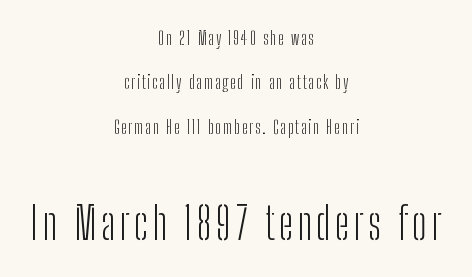
Q: Is the text bold? A: No.
Q: Is the text italic (slanted)? A: No, it is upright.
Q: Is the typeface a serif or a sans-serif typeface? A: Sans-serif.
Q: Is the text underlined? A: No.
Q: How is the paragraph aligned? A: Centered.
Q: Is the spacing between lines tight, normal or loose? A: Loose.
Q: Which block of text is set in a larger size, the first (top) or the second (bottom)? A: The second (bottom) one.
Q: Width (condensed, normal, or wide)? A: Condensed.
Q: Stroke contrast? A: Low.
Q: x-height? A: Medium.
Q: Monospaced? A: No.
